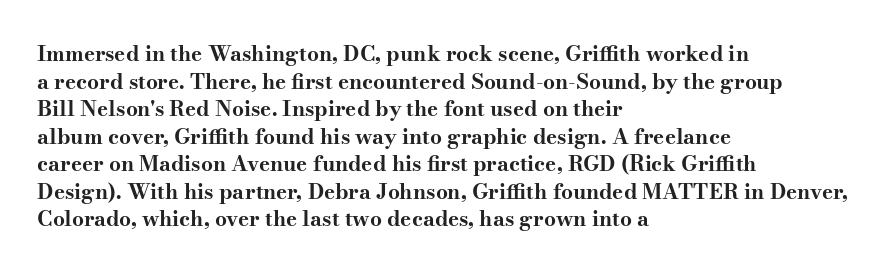
{"italic": "no", "bold": "yes", "underline": "no", "align": "left", "line_spacing": "normal", "line_spacing_ratio": 1.31, "letter_spacing": "normal", "letter_spacing_em": 0.0, "glyph_px": 21}
